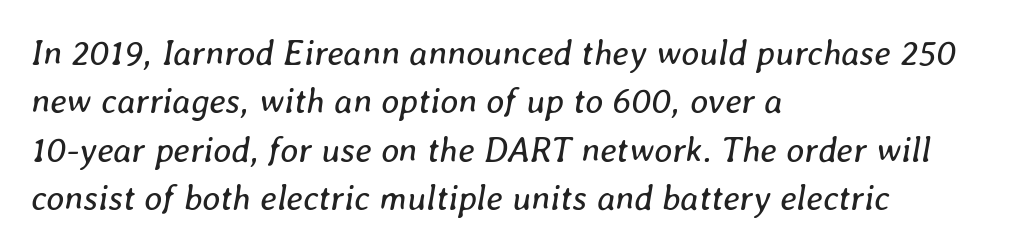
{"italic": "yes", "lean": "right", "slant_degrees": 8, "bold": "no", "weight": "regular", "width": "normal", "stroke_contrast": "low", "x_height": "medium", "monospaced": "no", "underline": "no", "align": "left", "line_spacing": "normal", "line_spacing_ratio": 1.38, "letter_spacing": "normal", "letter_spacing_em": 0.0, "glyph_px": 35}
